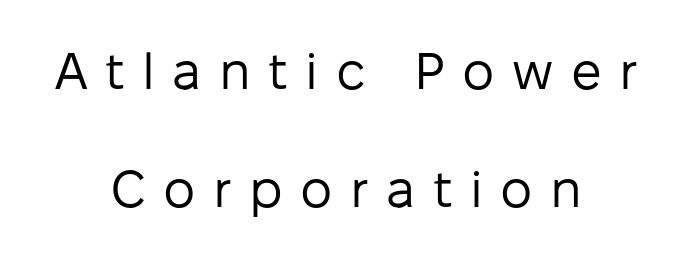
The passage shown is typed in a proportional face where columns would drift. Vertical spacing — loose. The font is comparable to plain body text, perhaps lighter. Display-style spreading of the glyphs; the letterfit is very open. Do the letters lean? They stand straight. The typesetter chose a symmetrical, centered arrangement here.
